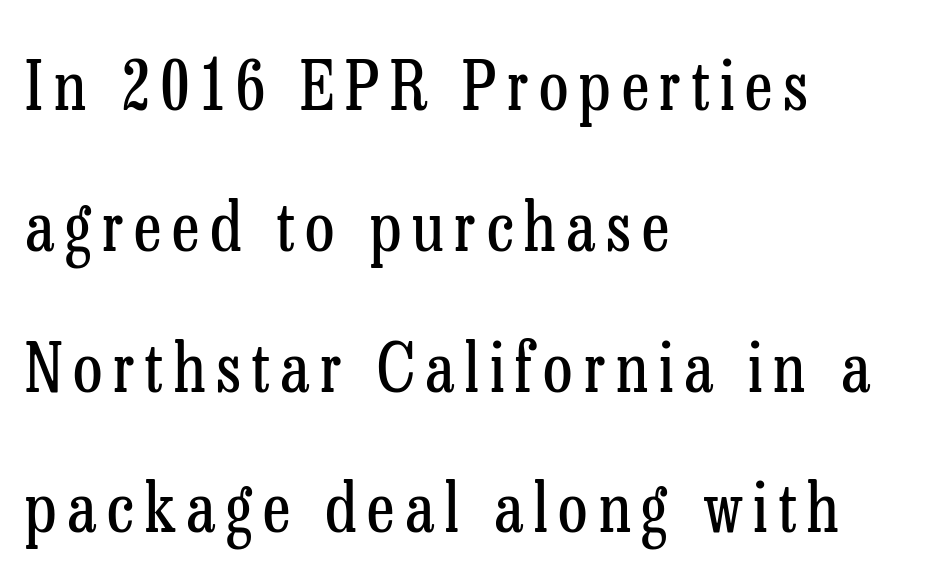
The image shows 68 px regular-weight, condensed serif type, upright; set left-aligned, loose line spacing (2.07x), not underlined; low stroke contrast and a medium x-height.
